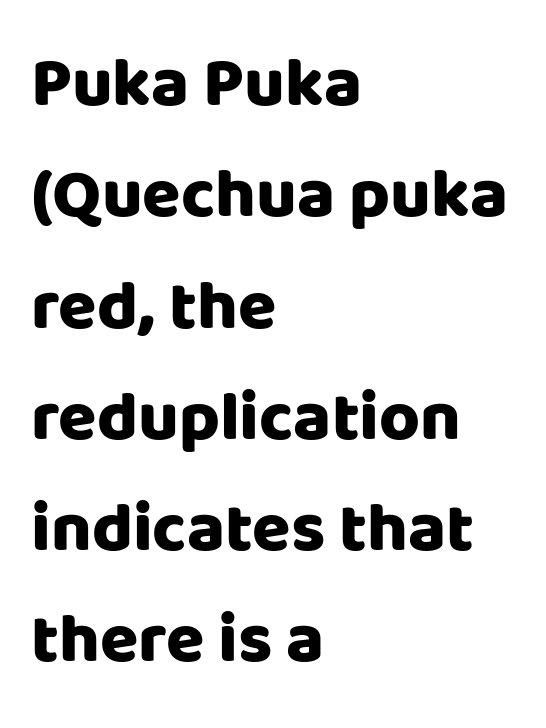
Q: Is the text bold? A: Yes.
Q: Is the text italic (slanted)? A: No, it is upright.
Q: Is the typeface a serif or a sans-serif typeface? A: Sans-serif.
Q: Is the text underlined? A: No.
Q: How is the paragraph aligned? A: Left-aligned.
Q: Is the spacing between letters normal or unusually wide? A: Normal.
Q: Is the spacing between lines tight, normal or loose? A: Normal.
Q: Width (condensed, normal, or wide)? A: Normal.
Q: Stroke contrast? A: Low.
Q: x-height? A: Large.
Q: Monospaced? A: No.
